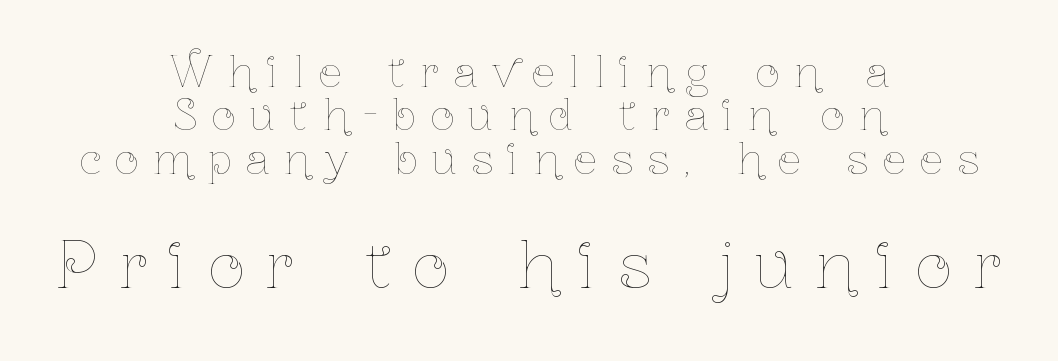
The image shows 62 px thin, condensed type, upright; set centered, tight line spacing (1.06x), unusually wide letter spacing (+0.37 em), not underlined; the second (bottom) block is 1.51x larger; low stroke contrast and a medium x-height.
